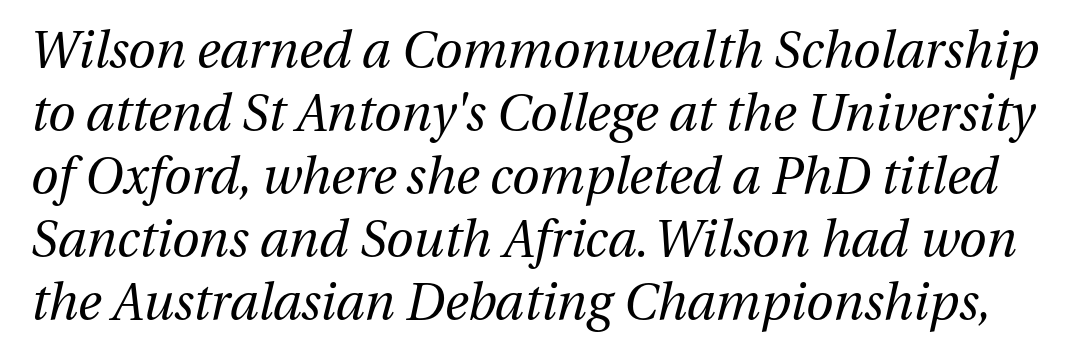
The image shows 50 px regular-weight type, italic (leaning right); set normal line spacing (1.26x), normal letter spacing, not underlined; medium stroke contrast and a medium x-height.
